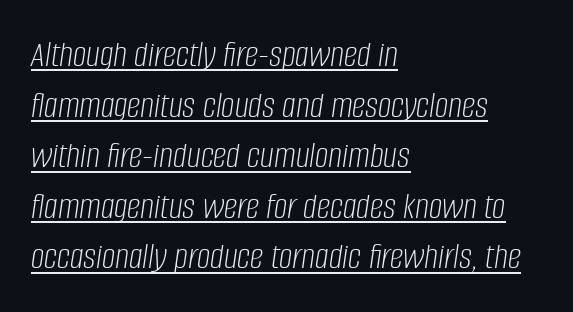
The passage shown stacks its lines at a standard gap. Beneath each row of characters lies a ruled line. These lines are rendered in a variable-pitch font. On a weight scale, this lands at 450 or below. The specimen reads as italic at a glance. Observe the ordinary spacing: letters are neighbours, not strangers.
